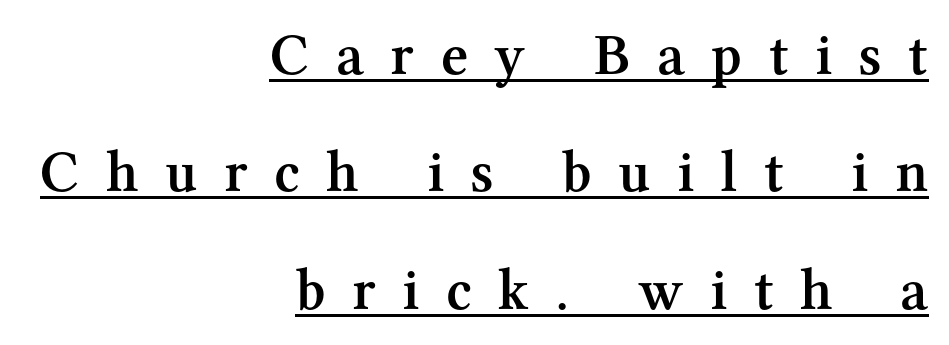
The image shows 59 px semibold serif type, upright; set right-aligned, loose line spacing (1.99x), unusually wide letter spacing (+0.45 em), underlined; medium stroke contrast and a medium x-height.
